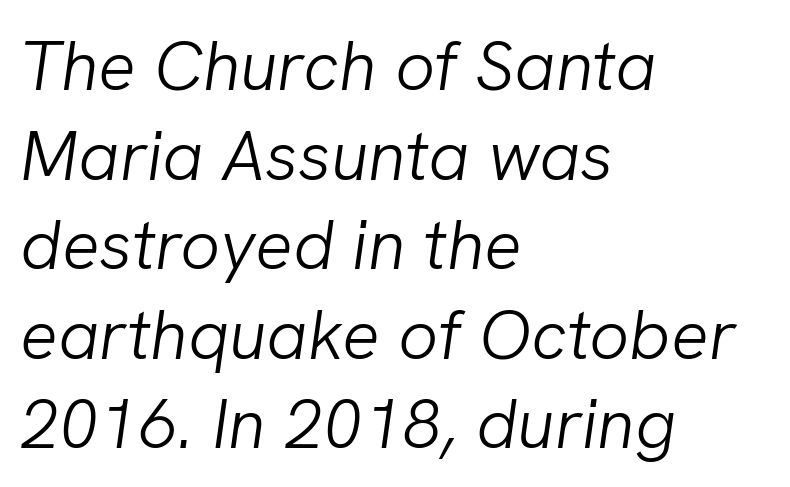
The image shows 70 px light type, italic (leaning right); set left-aligned, normal line spacing (1.28x), normal letter spacing, not underlined; low stroke contrast and a medium x-height.
